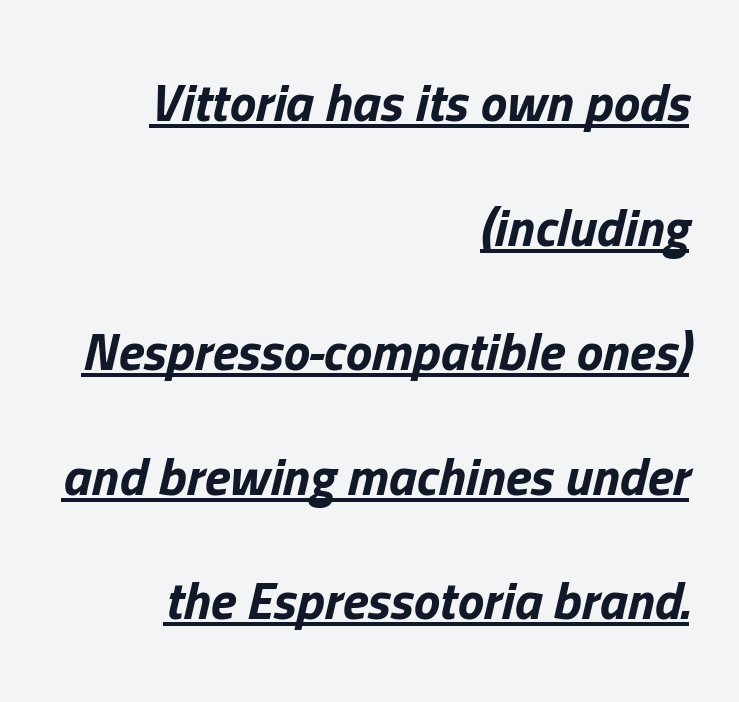
{"italic": "yes", "lean": "right", "slant_degrees": 13, "bold": "yes", "weight": "bold", "width": "normal", "stroke_contrast": "low", "x_height": "medium", "monospaced": "no", "underline": "yes", "align": "right", "line_spacing": "loose", "line_spacing_ratio": 2.35, "letter_spacing": "normal", "letter_spacing_em": 0.0, "glyph_px": 53}
